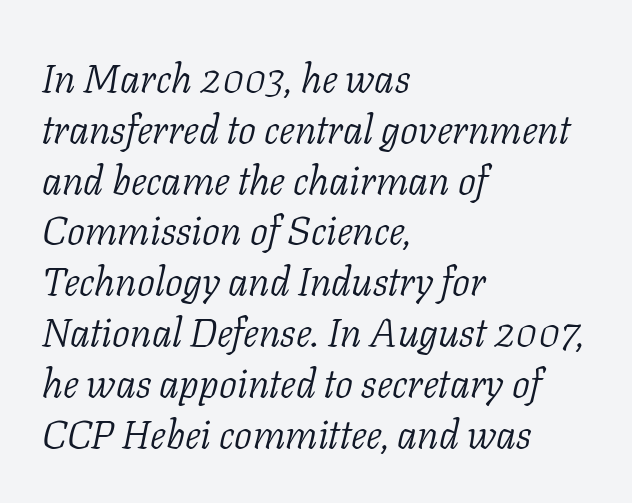
{"serif": "yes", "italic": "yes", "lean": "right", "slant_degrees": 11, "bold": "no", "weight": "light", "width": "normal", "stroke_contrast": "low", "x_height": "medium", "monospaced": "no", "underline": "no", "align": "left", "line_spacing": "normal", "line_spacing_ratio": 1.27, "letter_spacing": "normal", "letter_spacing_em": 0.0, "glyph_px": 40}
